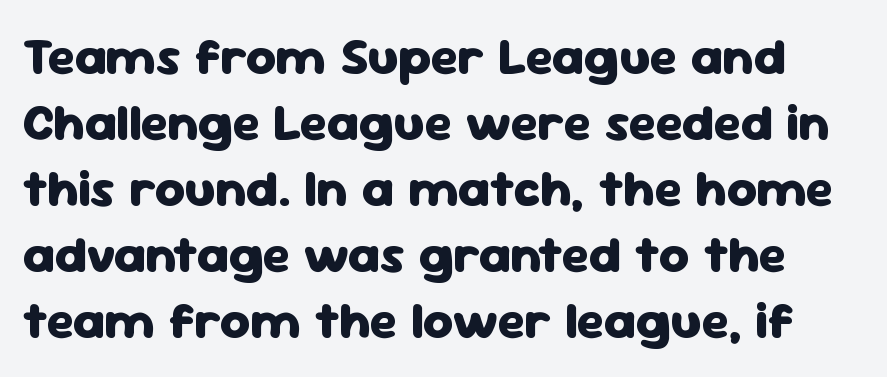
The image shows 52 px heavy sans-serif type, upright; set normal line spacing (1.27x), normal letter spacing, not underlined; low stroke contrast and a medium x-height.
